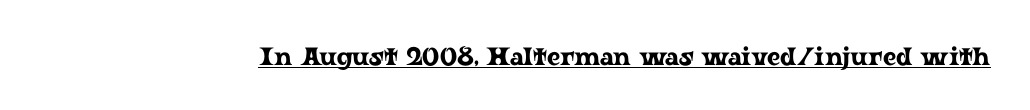
The image shows 25 px text type, upright; set normal letter spacing, underlined.
